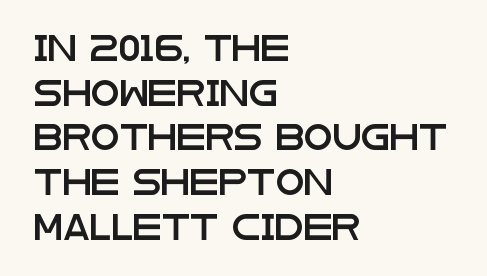
Q: Is the text italic (slanted)? A: No, it is upright.
Q: Is the text underlined? A: No.
Q: How is the paragraph aligned? A: Left-aligned.
Q: Is the spacing between letters normal or unusually wide? A: Normal.
